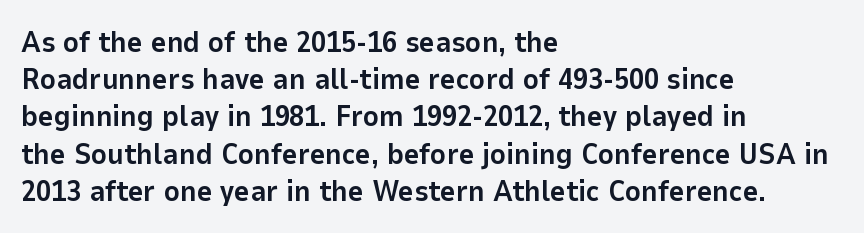
The image shows 30 px bold sans-serif type, upright; set left-aligned, line spacing 1.24x, normal letter spacing, not underlined; low stroke contrast and a medium x-height.
